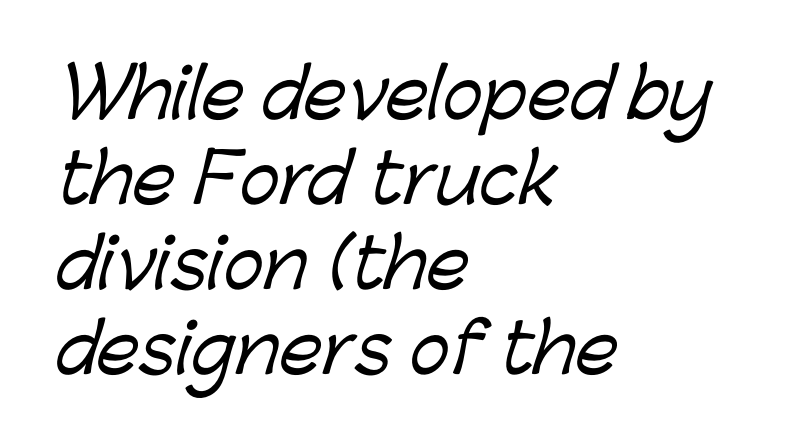
Q: Is the typeface a serif or a sans-serif typeface? A: Sans-serif.
Q: Is the text underlined? A: No.
Q: How is the paragraph aligned? A: Left-aligned.
Q: Is the spacing between letters normal or unusually wide? A: Normal.
Q: Is the spacing between lines tight, normal or loose? A: Normal.
Q: Width (condensed, normal, or wide)? A: Normal.
Q: Stroke contrast? A: Low.
Q: x-height? A: Medium.
Q: Monospaced? A: No.
